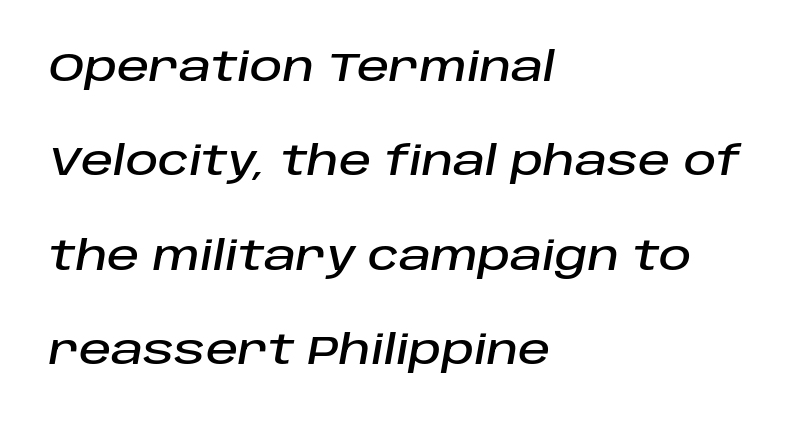
{"italic": "yes", "lean": "right", "slant_degrees": 10, "width": "normal", "stroke_contrast": "low", "x_height": "large", "monospaced": "no", "underline": "no", "align": "left", "line_spacing": "loose", "line_spacing_ratio": 2.36, "letter_spacing": "normal", "letter_spacing_em": 0.0, "glyph_px": 40}
